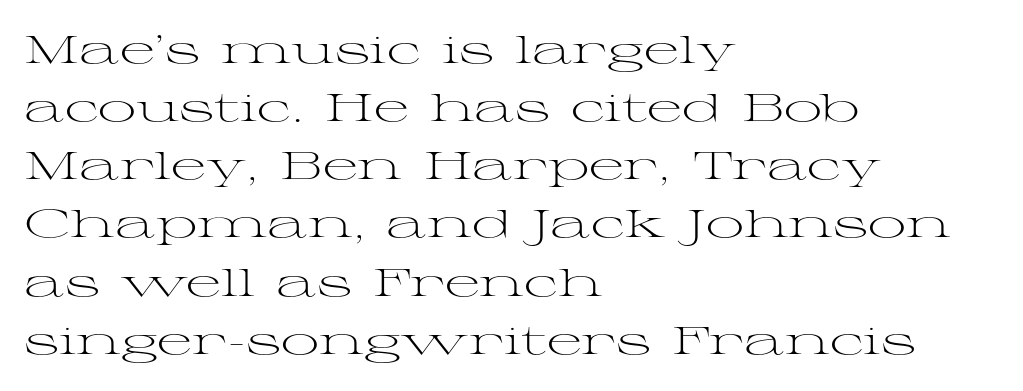
The image shows 38 px light, wide serif type, upright; set left-aligned, normal line spacing (1.53x), normal letter spacing, not underlined; medium stroke contrast and a medium x-height.
